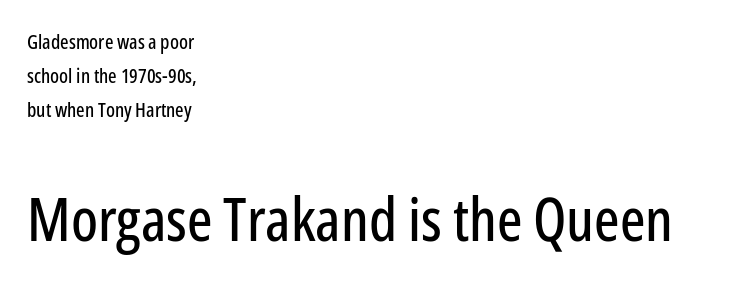
Q: Is the text italic (slanted)? A: No, it is upright.
Q: Is the typeface a serif or a sans-serif typeface? A: Sans-serif.
Q: Is the text underlined? A: No.
Q: How is the paragraph aligned? A: Left-aligned.
Q: Is the spacing between letters normal or unusually wide? A: Normal.
Q: Is the spacing between lines tight, normal or loose? A: Normal.
Q: Which block of text is set in a larger size, the first (top) or the second (bottom)? A: The second (bottom) one.
Q: Width (condensed, normal, or wide)? A: Condensed.
Q: Stroke contrast? A: Low.
Q: x-height? A: Medium.
Q: Monospaced? A: No.
